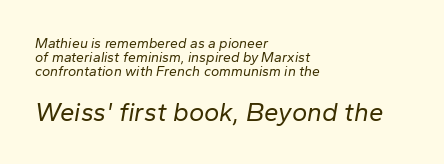
{"italic": "yes", "lean": "right", "slant_degrees": 10, "bold": "no", "underline": "no", "align": "left", "line_spacing": "tight", "line_spacing_ratio": 0.99, "letter_spacing": "normal", "letter_spacing_em": 0.0, "larger_block": "second", "size_ratio": 1.86, "glyph_px": 26}
